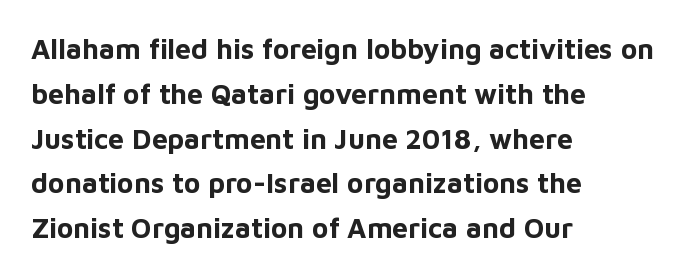
Rule under the text: the space is simply empty. Spacing verdict: proportional, widths tailored to each character. Posture: upright roman. Students, note that the glyphs here touch the page at normal intervals. Notice how the passage keeps a crisp vertical edge on the left only. Observe the absence of serifs on each vertical stroke in this sample.
